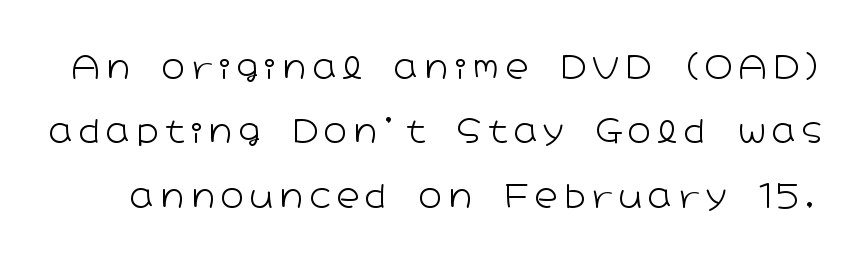
The image shows 32 px light, wide sans-serif type, upright; set loose line spacing (2.01x), not underlined; low stroke contrast and a medium x-height.
